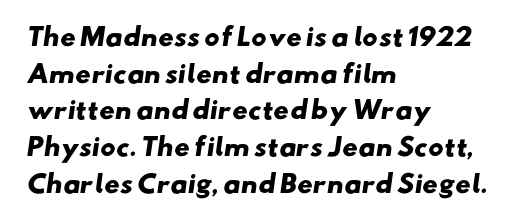
Q: Is the text bold? A: Yes.
Q: Is the text underlined? A: No.
Q: How is the paragraph aligned? A: Left-aligned.
Q: Is the spacing between letters normal or unusually wide? A: Normal.
Q: Is the spacing between lines tight, normal or loose? A: Normal.
